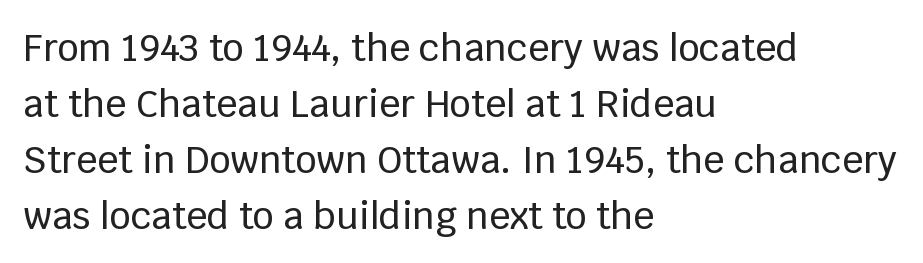
The image shows 37 px sans-serif type, upright; set left-aligned, normal line spacing (1.51x), normal letter spacing, not underlined; low stroke contrast and a large x-height.
